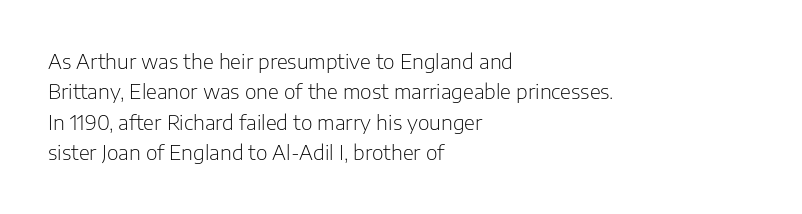
The image shows 20 px text type, upright; set left-aligned, normal line spacing (1.52x), normal letter spacing, not underlined.
